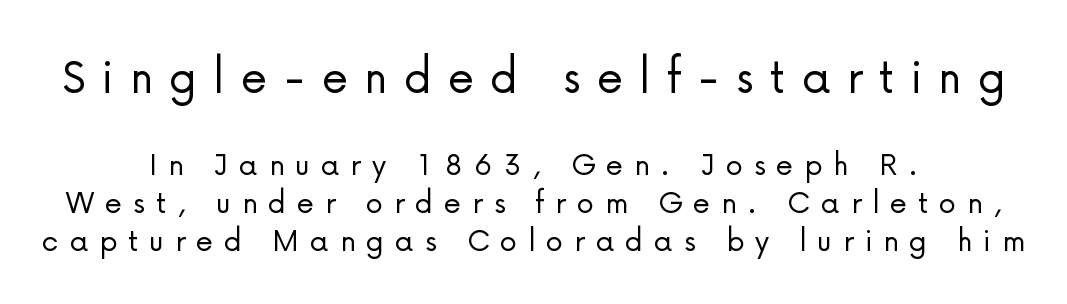
The image shows 53 px light sans-serif type, upright; set centered, tight line spacing (1.09x), unusually wide letter spacing (+0.31 em), not underlined; the first (top) block is 1.51x larger; low stroke contrast and a medium x-height.
